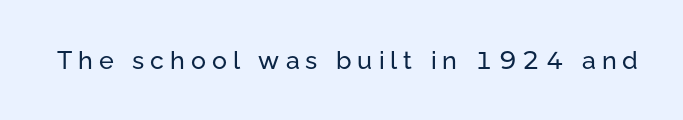
Observe the wide spacing: letters keep a clear distance from each other. The passage shown is not underscored anywhere. The specimen reads as upright at a glance.
